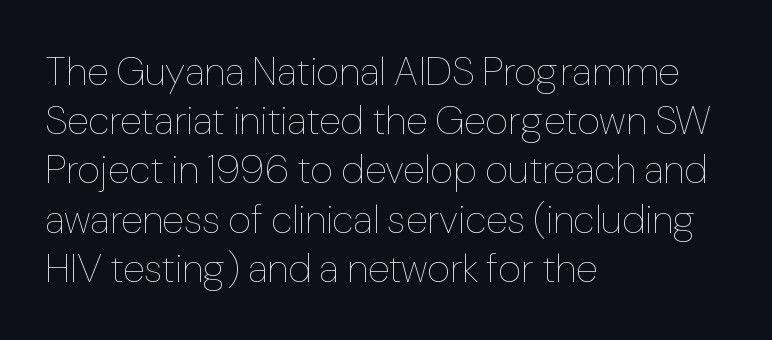
The rendering keeps characters at their native spacing. Rendered with straight, roman letterforms. A typesetter would call this proportional, since set widths differ per character. In CSS terms this would be text-align: left. Just letters on the line, the space beneath them empty.
